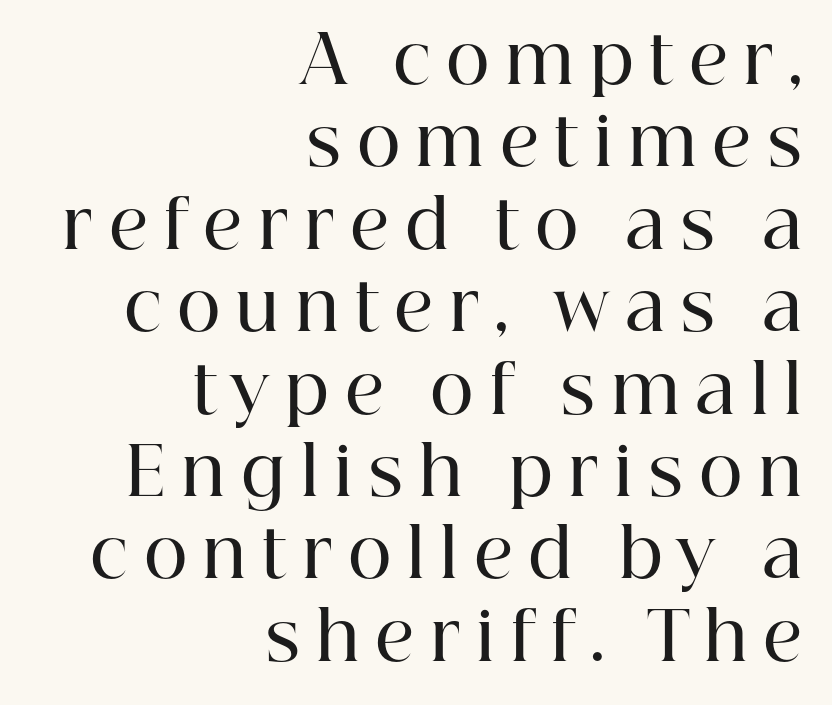
You could not count columns in this text — the font is proportionally spaced. The passage shown is not underscored anywhere. Nope, not italic — everything's standing straight. A semibold gives these letters moderate extra thickness, short of bold. How are the letters spaced? Widely, with obvious added tracking.
